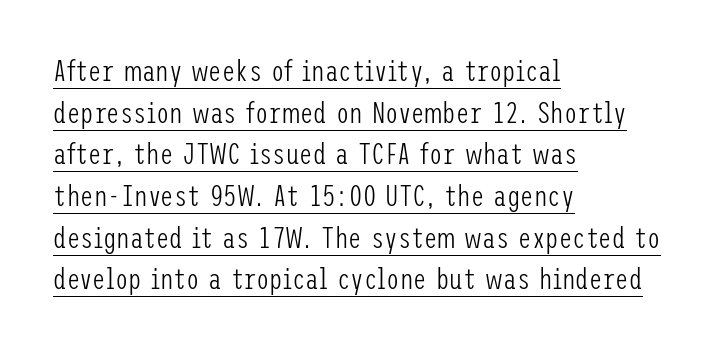
Q: Is the text bold? A: No.
Q: Is the text italic (slanted)? A: No, it is upright.
Q: Is the typeface a serif or a sans-serif typeface? A: Sans-serif.
Q: Is the text underlined? A: Yes.
Q: How is the paragraph aligned? A: Left-aligned.
Q: Is the spacing between letters normal or unusually wide? A: Normal.
Q: Is the spacing between lines tight, normal or loose? A: Normal.
Q: Width (condensed, normal, or wide)? A: Condensed.
Q: Stroke contrast? A: Low.
Q: x-height? A: Medium.
